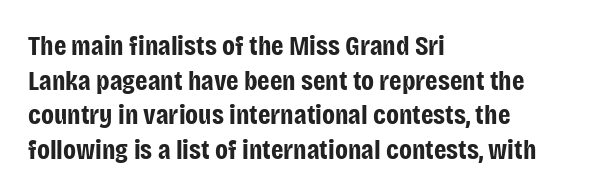
The letterforms sit shoulder to shoulder at normal distance. The lettering holds an erect, upright posture throughout. Decoration check: the copy has no underline. Horizontal alignment here is leftward, the default for most running prose.
